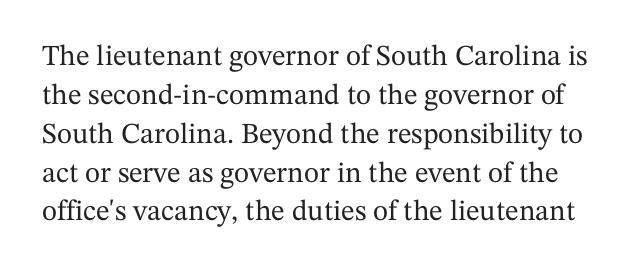
The leading is moderate, giving the passage an even texture. A roman cut, with each character standing at attention. Descender tails drop into unmarked territory. Does the type have serifs? Yes, each stem ends in a small foot. Inter-character spacing is left at the font's built-in metrics.
